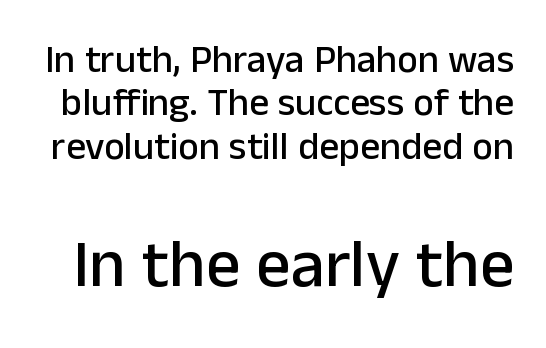
{"serif": "no", "italic": "no", "width": "normal", "stroke_contrast": "low", "x_height": "medium", "monospaced": "no", "underline": "no", "line_spacing": "tight", "line_spacing_ratio": 1.11, "letter_spacing": "normal", "letter_spacing_em": 0.0, "larger_block": "second", "size_ratio": 1.74, "glyph_px": 68}
